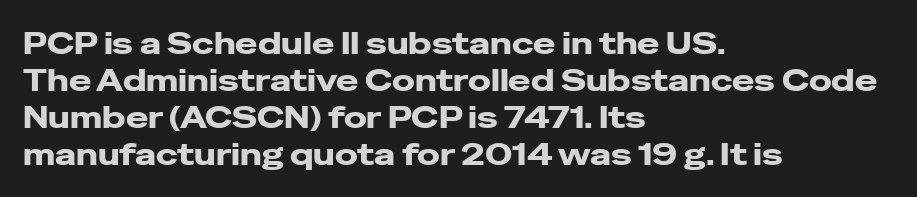
The image shows 30 px heavy, wide sans-serif type, upright; set left-aligned, line spacing 1.23x, normal letter spacing, not underlined; low stroke contrast and a medium x-height.
